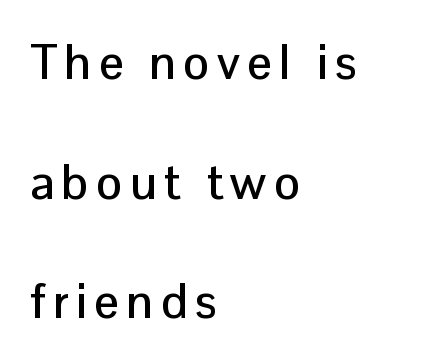
{"serif": "no", "italic": "no", "width": "normal", "stroke_contrast": "low", "x_height": "medium", "monospaced": "no", "underline": "no", "align": "left", "line_spacing": "loose", "line_spacing_ratio": 2.44, "glyph_px": 49}
